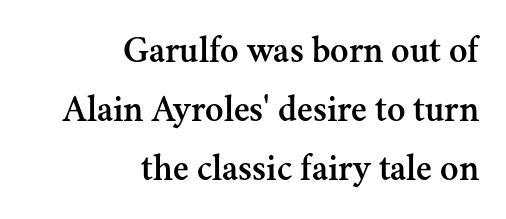
The image shows 38 px serif type, upright; set right-aligned, normal line spacing (1.55x), normal letter spacing, not underlined; medium stroke contrast and a small x-height.
